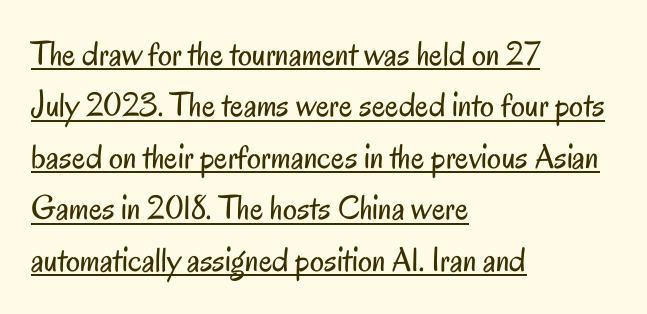
Q: Is the text bold? A: No.
Q: Is the text italic (slanted)? A: No, it is upright.
Q: Is the typeface a serif or a sans-serif typeface? A: Sans-serif.
Q: Is the text underlined? A: Yes.
Q: How is the paragraph aligned? A: Left-aligned.
Q: Is the spacing between letters normal or unusually wide? A: Normal.
Q: Is the spacing between lines tight, normal or loose? A: Normal.
Q: Width (condensed, normal, or wide)? A: Condensed.
Q: Stroke contrast? A: Low.
Q: x-height? A: Small.
Q: Monospaced? A: No.
